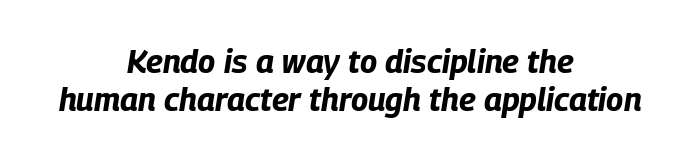
The image shows 32 px bold, condensed type, italic (leaning right); set centered, line spacing 1.18x, normal letter spacing, not underlined; low stroke contrast and a large x-height.
